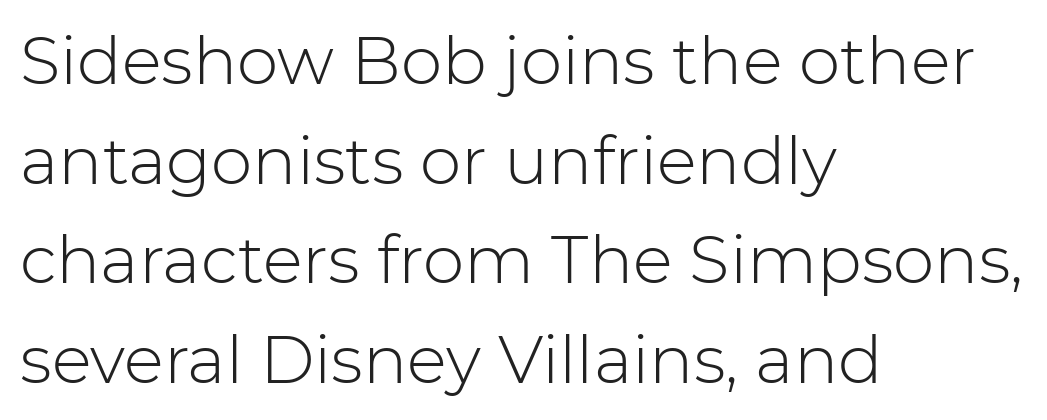
{"serif": "no", "italic": "no", "bold": "no", "weight": "light", "width": "normal", "stroke_contrast": "low", "x_height": "medium", "monospaced": "no", "underline": "no", "align": "left", "line_spacing": "normal", "line_spacing_ratio": 1.51, "letter_spacing": "normal", "letter_spacing_em": 0.0, "glyph_px": 66}
